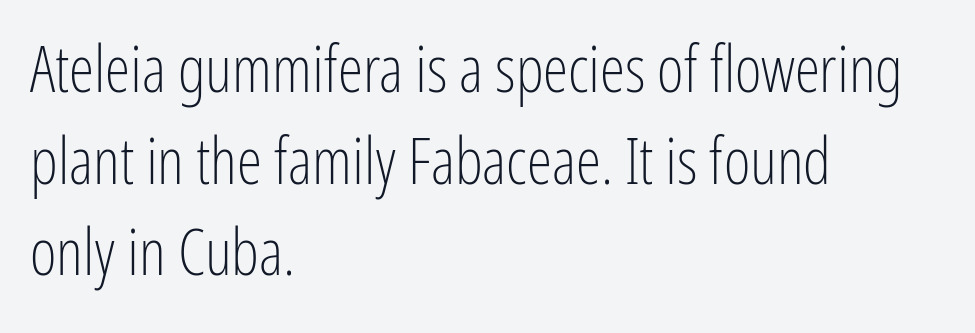
Heaviness? Minimal to ordinary, like unemphasized prose. Italic: no, the glyphs are upright roman. This sample uses plain, unmodified letter spacing. Stroke terminals: plain, sans-serif. Reading down the block, your eye returns to a fixed left position each line. Vertically, the passage feels balanced, rows spaced as you'd expect.
